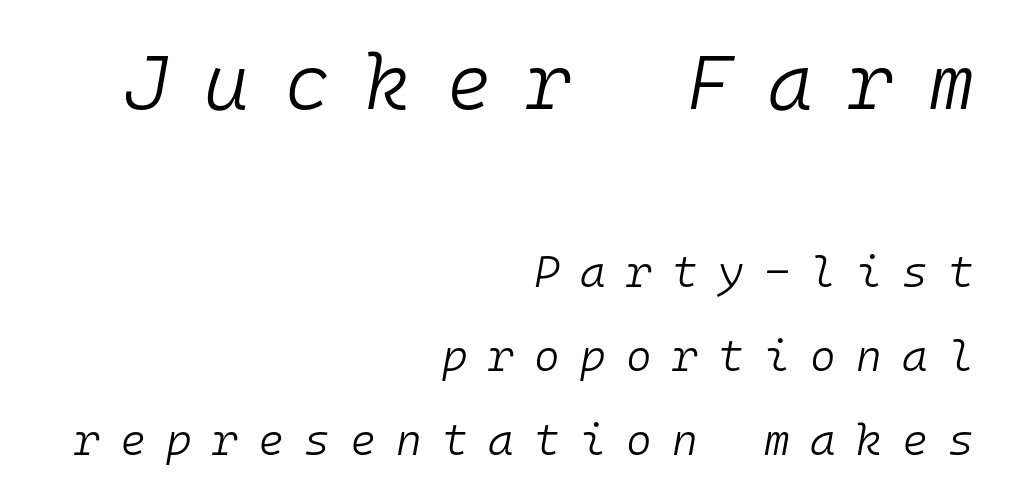
{"italic": "yes", "lean": "right", "slant_degrees": 10, "bold": "no", "weight": "light", "width": "normal", "stroke_contrast": "low", "x_height": "medium", "monospaced": "yes", "underline": "no", "align": "right", "line_spacing": "loose", "line_spacing_ratio": 1.91, "letter_spacing": "wide", "letter_spacing_em": 0.46, "larger_block": "first", "size_ratio": 1.75, "glyph_px": 77}
